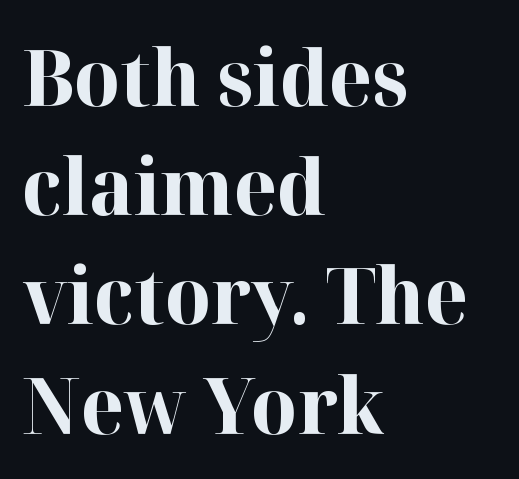
The image shows 78 px bold serif type, upright; set left-aligned, normal line spacing (1.4x), normal letter spacing, not underlined; high stroke contrast and a medium x-height.
